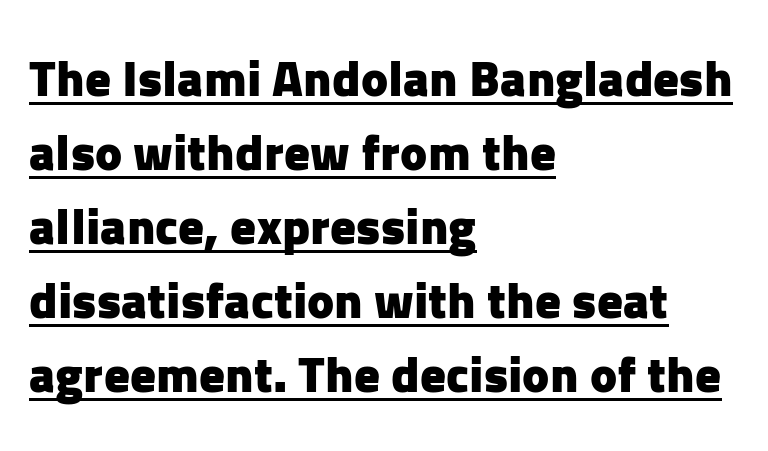
The image shows 51 px heavy sans-serif type, upright; set left-aligned, normal line spacing (1.45x), normal letter spacing, underlined; low stroke contrast and a medium x-height.
